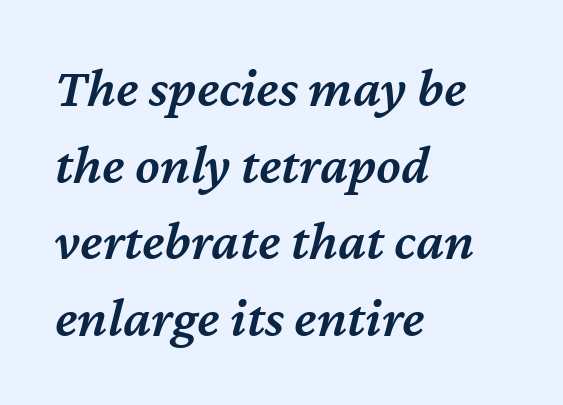
Q: Is the text bold? A: Semi-bold.
Q: Is the text italic (slanted)? A: Yes, it leans right by about 12 degrees.
Q: Is the text underlined? A: No.
Q: How is the paragraph aligned? A: Left-aligned.
Q: Is the spacing between letters normal or unusually wide? A: Normal.
Q: Is the spacing between lines tight, normal or loose? A: Normal.
Q: Width (condensed, normal, or wide)? A: Normal.
Q: Stroke contrast? A: Medium.
Q: x-height? A: Medium.
Q: Monospaced? A: No.
